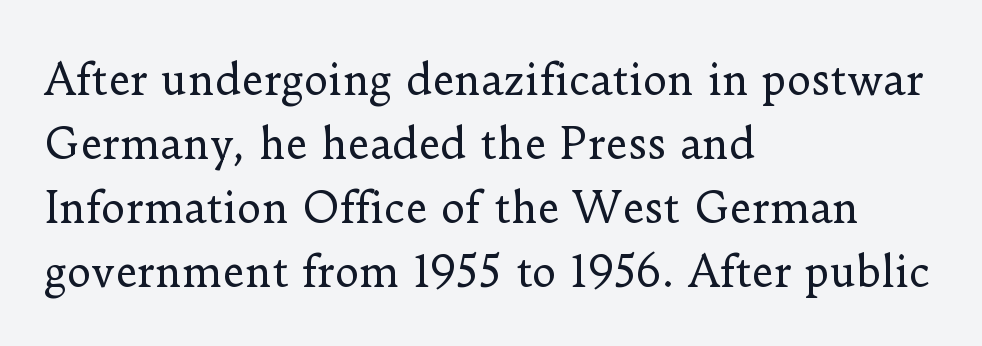
The image shows 42 px regular-weight serif type, upright; set left-aligned, normal line spacing (1.52x), normal letter spacing, not underlined; low stroke contrast and a small x-height.
